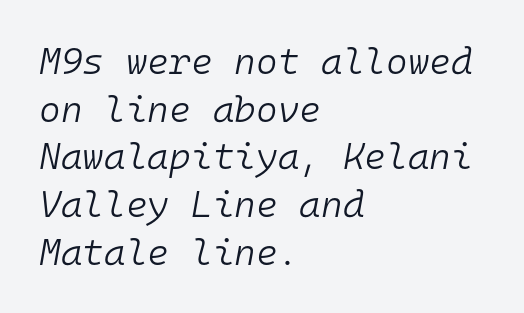
Q: Is the text bold? A: No.
Q: Is the text italic (slanted)? A: Yes, it leans right by about 10 degrees.
Q: Is the text underlined? A: No.
Q: How is the paragraph aligned? A: Left-aligned.
Q: Is the spacing between letters normal or unusually wide? A: Normal.
Q: Is the spacing between lines tight, normal or loose? A: Normal.
Q: Width (condensed, normal, or wide)? A: Normal.
Q: Stroke contrast? A: Low.
Q: x-height? A: Medium.
Q: Monospaced? A: Yes.
